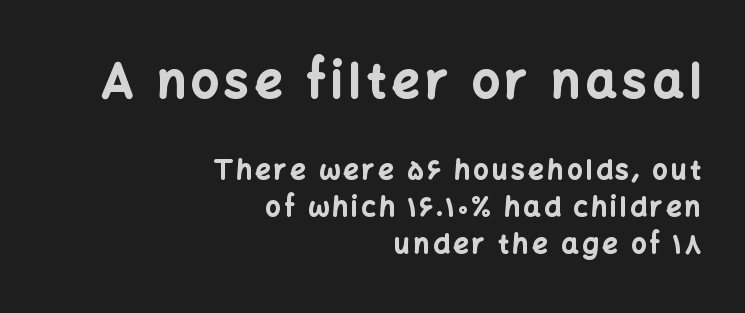
These lines sit exactly where default settings would place them. The type family on display is of the sans-serif kind. Top chunk: large. Bottom chunk: small. You could not count columns in this text — the font is proportionally spaced. The characters look thick and weighty, a clear bold. These lines stack with their right ends in a neat column.
